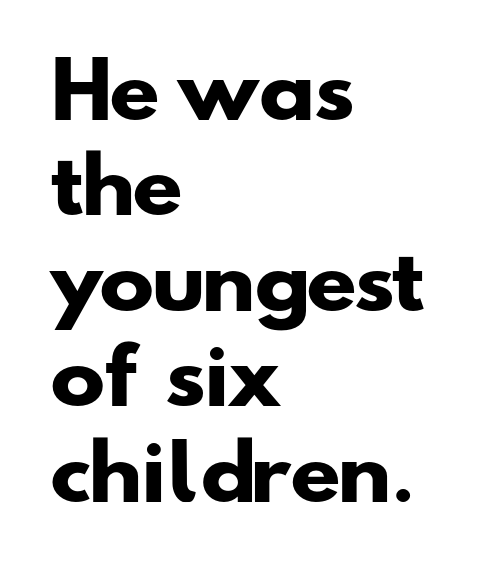
{"serif": "no", "bold": "yes", "weight": "heavy", "width": "wide", "stroke_contrast": "low", "x_height": "small", "monospaced": "no", "underline": "no", "align": "left", "line_spacing": "normal", "line_spacing_ratio": 1.29, "letter_spacing": "normal", "letter_spacing_em": 0.0, "glyph_px": 74}
